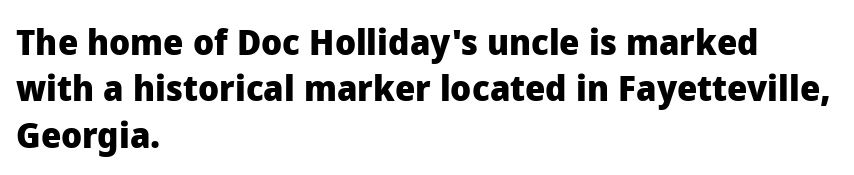
Is this a fixed-width face? No — the glyphs have proportional, varying widths. The passage shown is typeset with a sans-serif family. Descenders hang freely into open space. Normally led — the rows are evenly, conventionally spaced. Quick note: not italic, upright. Glyph-to-glyph distance matches everyday printed text.
